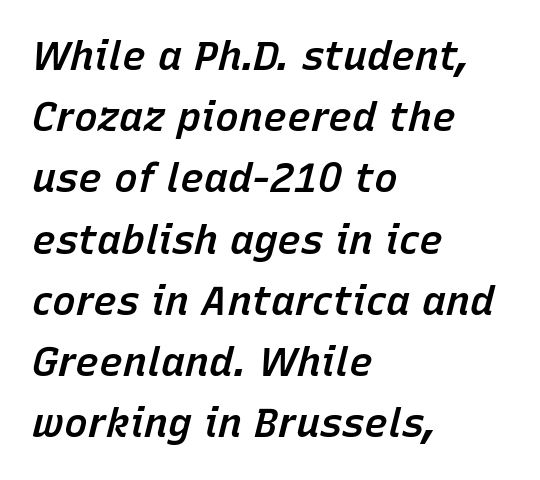
Q: Is the text bold? A: Semi-bold.
Q: Is the text italic (slanted)? A: Yes, it leans right by about 15 degrees.
Q: Is the text underlined? A: No.
Q: How is the paragraph aligned? A: Left-aligned.
Q: Is the spacing between letters normal or unusually wide? A: Normal.
Q: Is the spacing between lines tight, normal or loose? A: Normal.
Q: Width (condensed, normal, or wide)? A: Normal.
Q: Stroke contrast? A: Low.
Q: x-height? A: Medium.
Q: Monospaced? A: No.
